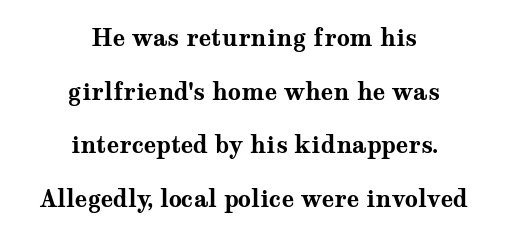
The image shows 23 px bold type, upright; set centered, loose line spacing (2.33x), normal letter spacing, not underlined.
